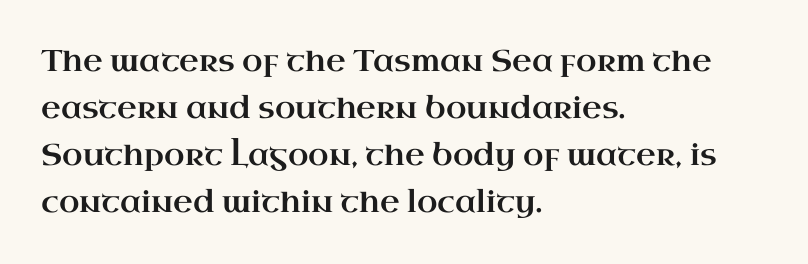
Q: Is the text italic (slanted)? A: No, it is upright.
Q: Is the typeface a serif or a sans-serif typeface? A: Serif.
Q: Is the text underlined? A: No.
Q: How is the paragraph aligned? A: Left-aligned.
Q: Is the spacing between letters normal or unusually wide? A: Normal.
Q: Is the spacing between lines tight, normal or loose? A: Normal.
Q: Width (condensed, normal, or wide)? A: Wide.
Q: Stroke contrast? A: High.
Q: x-height? A: Small.
Q: Monospaced? A: No.
